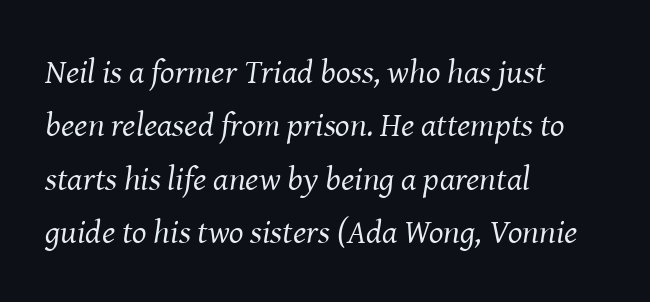
{"serif": "yes", "italic": "yes", "lean": "right", "slant_degrees": 8, "bold": "no", "weight": "regular", "width": "normal", "stroke_contrast": "medium", "x_height": "medium", "monospaced": "no", "underline": "no", "align": "left", "line_spacing": "normal", "line_spacing_ratio": 1.57, "letter_spacing": "normal", "letter_spacing_em": 0.0, "glyph_px": 34}
